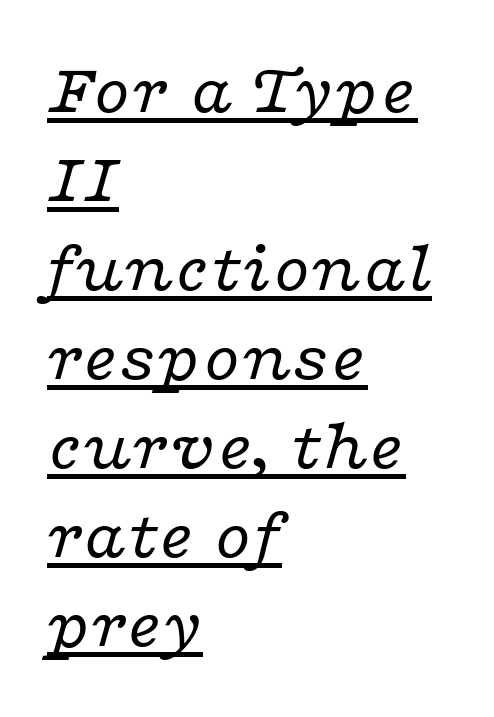
Leftover space on each line is placed entirely after the last word. The typesetting does not lean heavy: it is not bold. To sum up the face: it has serifs. Yep, that's italic — everything's leaning. A typographer would call this underscored text. Character widths vary here, with narrow letters taking less room than wide ones.
